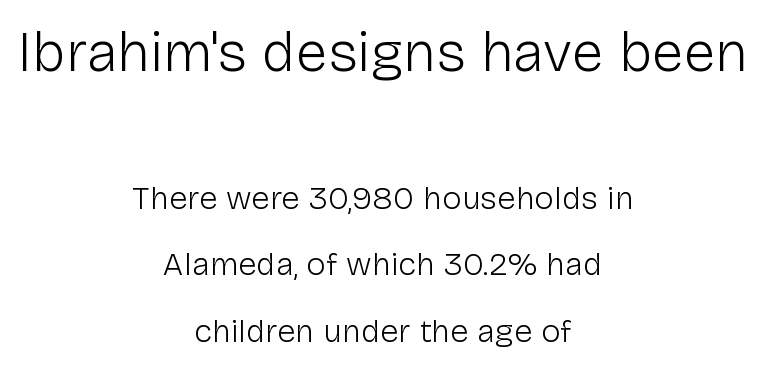
Q: Is the text bold? A: No.
Q: Is the text italic (slanted)? A: No, it is upright.
Q: Is the typeface a serif or a sans-serif typeface? A: Sans-serif.
Q: Is the text underlined? A: No.
Q: How is the paragraph aligned? A: Centered.
Q: Is the spacing between letters normal or unusually wide? A: Normal.
Q: Is the spacing between lines tight, normal or loose? A: Loose.
Q: Which block of text is set in a larger size, the first (top) or the second (bottom)? A: The first (top) one.
Q: Width (condensed, normal, or wide)? A: Normal.
Q: Stroke contrast? A: Low.
Q: x-height? A: Medium.
Q: Monospaced? A: No.
